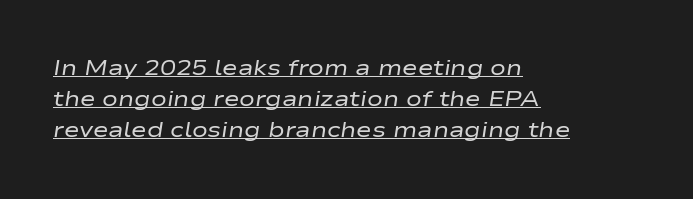
The image shows 21 px text type, italic (leaning right); set left-aligned, normal line spacing (1.48x), normal letter spacing, underlined.
